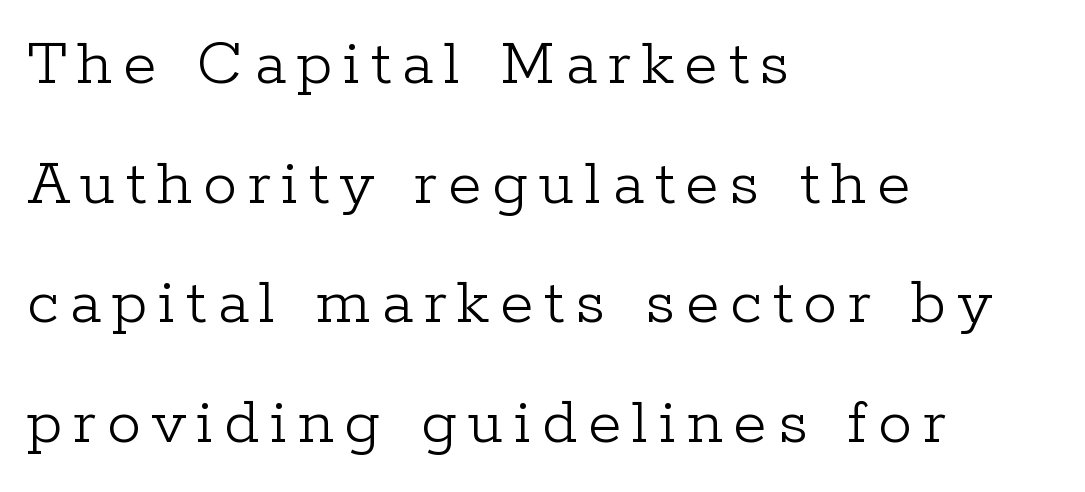
{"serif": "yes", "italic": "no", "bold": "no", "weight": "light", "width": "normal", "stroke_contrast": "low", "x_height": "medium", "monospaced": "no", "underline": "no", "align": "left", "line_spacing_ratio": 1.76, "glyph_px": 68}
